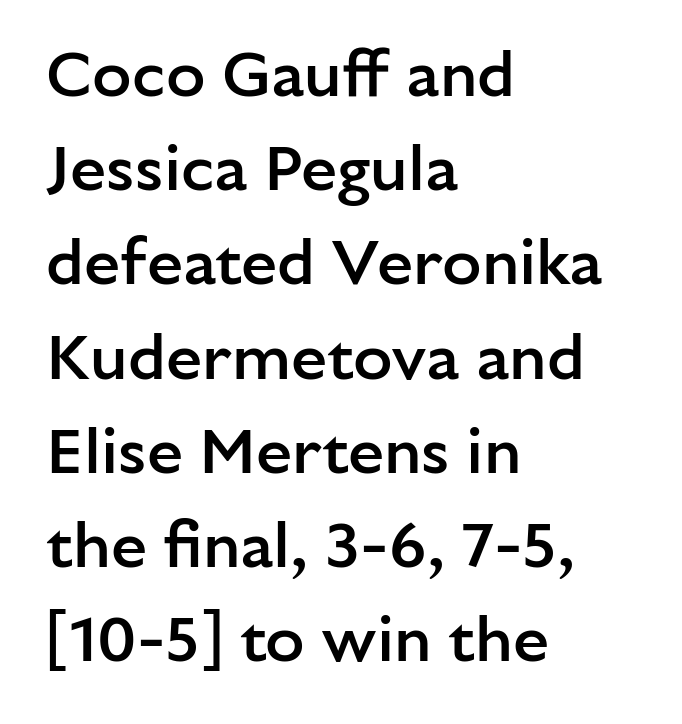
{"serif": "no", "italic": "no", "bold": "semi", "weight": "semibold", "width": "normal", "stroke_contrast": "low", "x_height": "medium", "monospaced": "no", "underline": "no", "align": "left", "line_spacing": "normal", "line_spacing_ratio": 1.45, "letter_spacing": "normal", "letter_spacing_em": 0.0, "glyph_px": 65}
